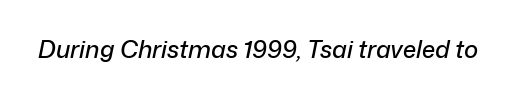
Is the letter spacing exaggerated? No — it looks like the ordinary default. The words here are not underlined. Every character sits at an angle, as italics do.
